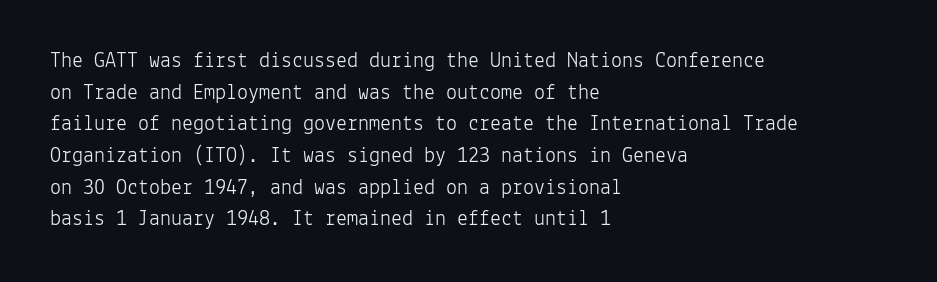
Ordinary non-slanted type is in use. Whoever set this chose a conventional vertical rhythm. Nothing unusual about the tracking: characters are spaced as the font intends. Every row of glyphs begins at an identical x-position on the left.
